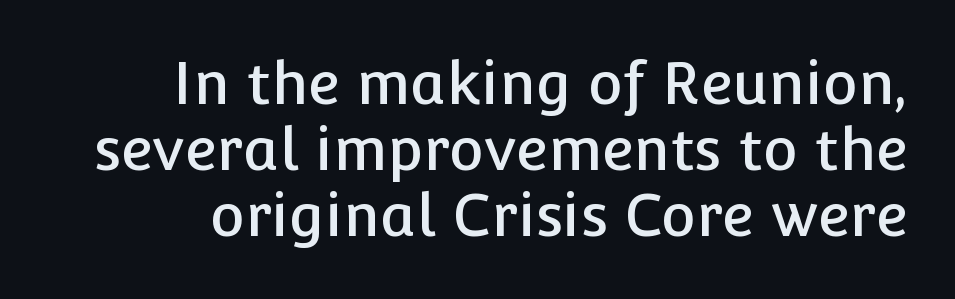
The image shows 59 px sans-serif type, upright; set tight line spacing (1.12x), normal letter spacing, not underlined; low stroke contrast and a medium x-height.
